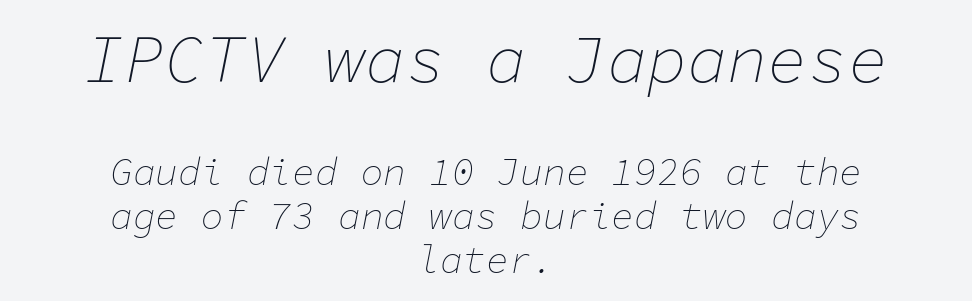
Q: Is the text bold? A: No.
Q: Is the text italic (slanted)? A: Yes, it leans right by about 11 degrees.
Q: Is the text underlined? A: No.
Q: How is the paragraph aligned? A: Centered.
Q: Is the spacing between letters normal or unusually wide? A: Normal.
Q: Which block of text is set in a larger size, the first (top) or the second (bottom)? A: The first (top) one.
Q: Width (condensed, normal, or wide)? A: Normal.
Q: Stroke contrast? A: Low.
Q: x-height? A: Medium.
Q: Monospaced? A: Yes.
